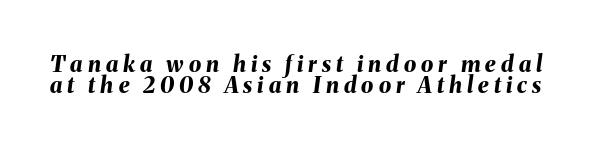
On the weight axis this lands at bold, roughly 700. The letters are spread apart with noticeably loose tracking. The space between consecutive lines is stingy. The string is rendered with underlining switched off. Rendered with sloped, italic letterforms.
